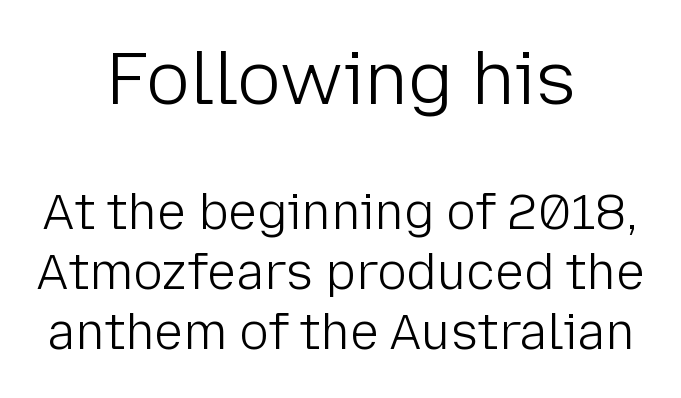
In terms of letterspacing, this is plain default setting. Here the designer chose a conventional face with non-uniform glyph widths. The weight tops out at a normal text grade. The letters stand upright; this is a roman face.
